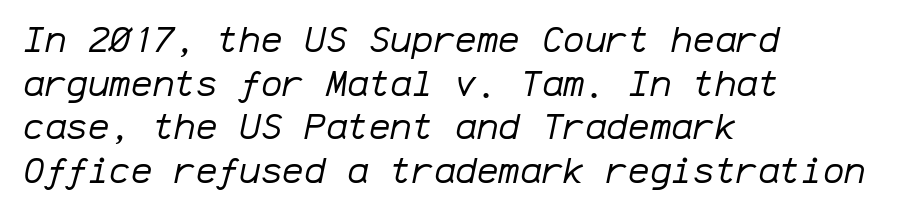
Q: Is the text bold? A: No.
Q: Is the text italic (slanted)? A: Yes, it leans right by about 12 degrees.
Q: Is the text underlined? A: No.
Q: How is the paragraph aligned? A: Left-aligned.
Q: Is the spacing between letters normal or unusually wide? A: Normal.
Q: Width (condensed, normal, or wide)? A: Normal.
Q: Stroke contrast? A: Low.
Q: x-height? A: Medium.
Q: Monospaced? A: Yes.
